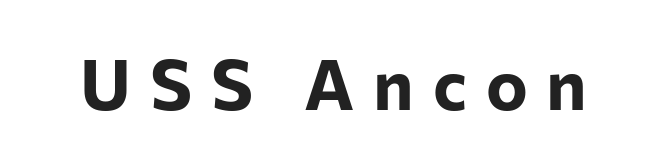
The image shows 70 px bold sans-serif type, upright; set unusually wide letter spacing (+0.27 em), not underlined; low stroke contrast and a medium x-height.
